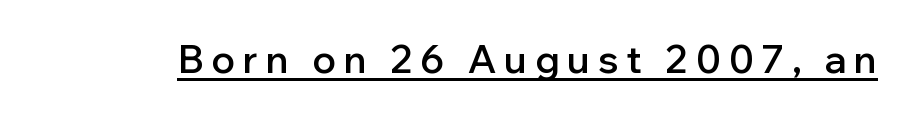
Q: Is the text bold? A: Semi-bold.
Q: Is the text italic (slanted)? A: No, it is upright.
Q: Is the typeface a serif or a sans-serif typeface? A: Sans-serif.
Q: Is the text underlined? A: Yes.
Q: Is the spacing between letters normal or unusually wide? A: Unusually wide.
Q: Width (condensed, normal, or wide)? A: Normal.
Q: Stroke contrast? A: Low.
Q: x-height? A: Medium.
Q: Monospaced? A: No.
